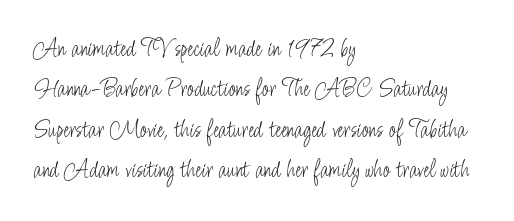
{"bold": "no", "underline": "no", "align": "left", "line_spacing": "normal", "line_spacing_ratio": 1.55, "letter_spacing": "normal", "letter_spacing_em": 0.0, "glyph_px": 26}
